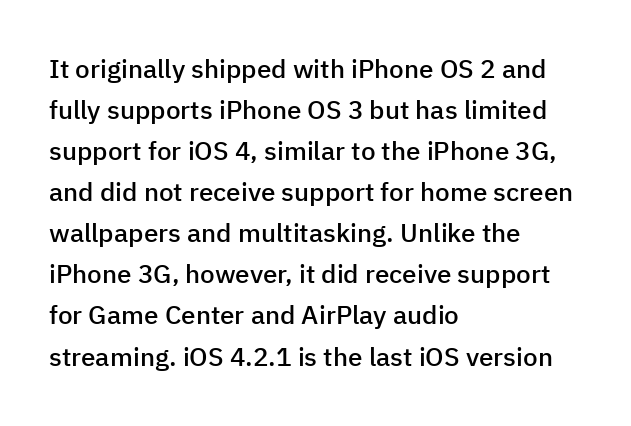
Q: Is the text bold? A: Semi-bold.
Q: Is the text italic (slanted)? A: No, it is upright.
Q: Is the text underlined? A: No.
Q: How is the paragraph aligned? A: Left-aligned.
Q: Is the spacing between letters normal or unusually wide? A: Normal.
Q: Is the spacing between lines tight, normal or loose? A: Normal.
